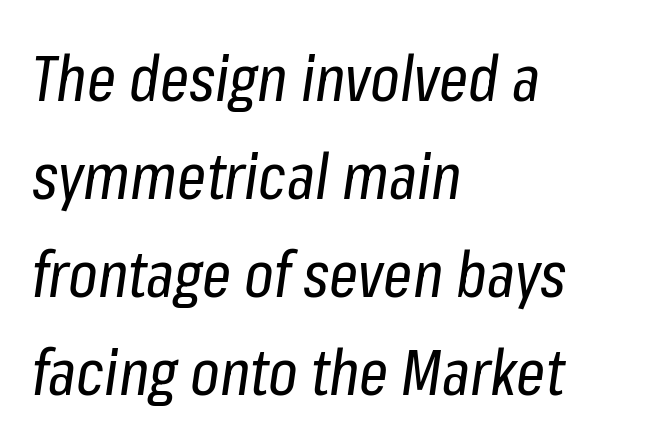
{"italic": "yes", "lean": "right", "slant_degrees": 8, "bold": "no", "weight": "regular", "width": "condensed", "stroke_contrast": "low", "x_height": "medium", "monospaced": "no", "underline": "no", "align": "left", "line_spacing": "normal", "line_spacing_ratio": 1.53, "letter_spacing": "normal", "letter_spacing_em": 0.0, "glyph_px": 64}
